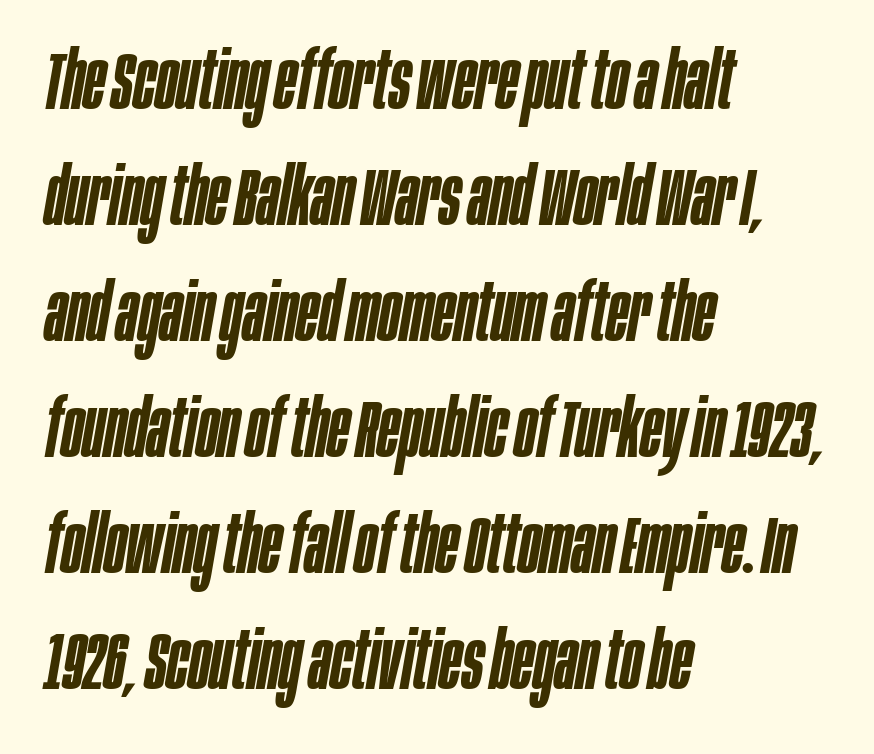
The image shows 80 px semibold, condensed type, italic (leaning right); set left-aligned, normal line spacing (1.45x), normal letter spacing, not underlined; low stroke contrast and a large x-height.
